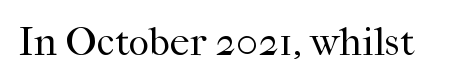
Q: Is the text bold? A: No.
Q: Is the text italic (slanted)? A: No, it is upright.
Q: Is the typeface a serif or a sans-serif typeface? A: Serif.
Q: Is the text underlined? A: No.
Q: Is the spacing between letters normal or unusually wide? A: Normal.
Q: Width (condensed, normal, or wide)? A: Normal.
Q: Stroke contrast? A: High.
Q: x-height? A: Medium.
Q: Monospaced? A: No.
